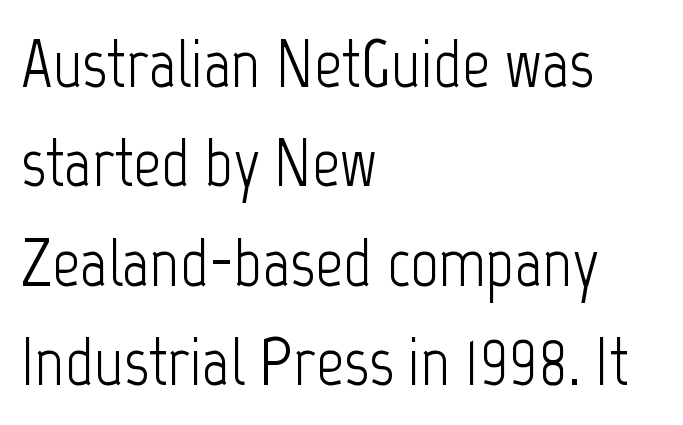
Summary of weight: not heavy and not bold. Regarding leading, the lines here are spaced in the standard way. No word sits above an underline. The type sits square on the baseline with zero lean. This sample has the flowing, uneven cadence of proportional lettering.
